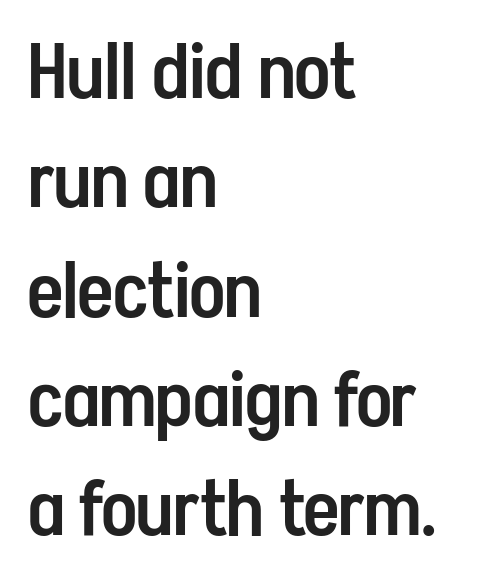
{"serif": "no", "italic": "no", "bold": "semi", "weight": "semibold", "width": "condensed", "stroke_contrast": "low", "x_height": "medium", "monospaced": "no", "underline": "no", "align": "left", "line_spacing": "normal", "line_spacing_ratio": 1.42, "letter_spacing": "normal", "letter_spacing_em": 0.0, "glyph_px": 77}
